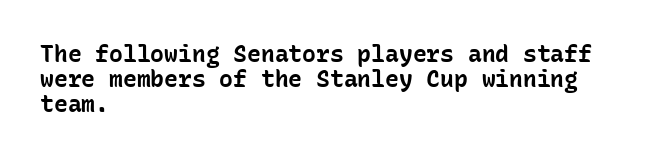
This rendering uses left alignment, leaving the right contour irregular. Compared with typical body copy, the letter spacing here is the same. Clear beneath every line of the passage. Do the letters lean? They stand straight.
